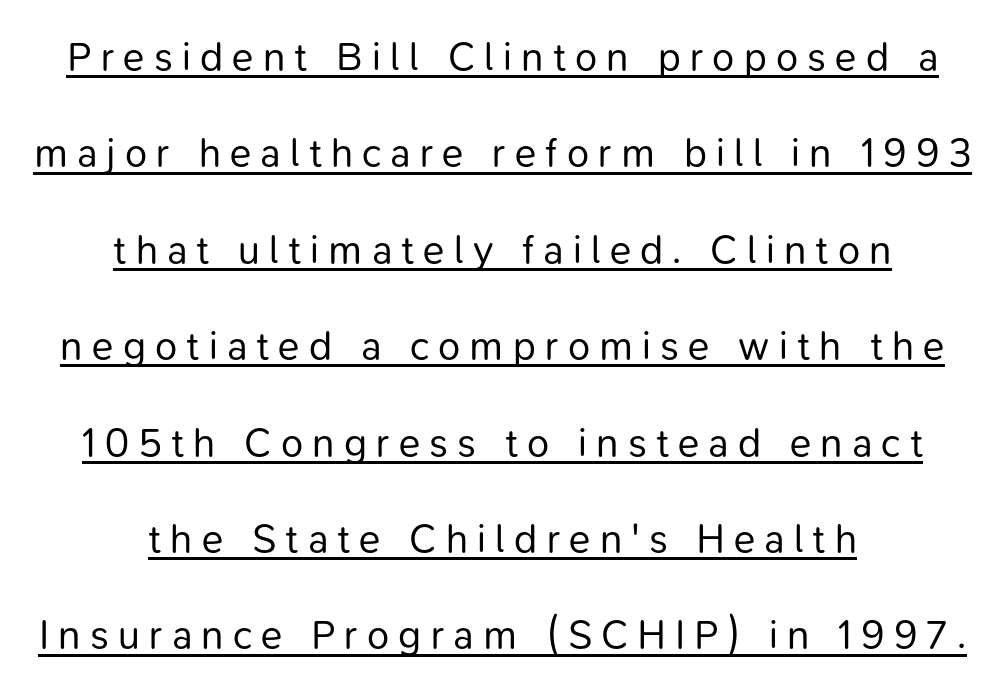
Q: Is the text bold? A: No.
Q: Is the text italic (slanted)? A: No, it is upright.
Q: Is the typeface a serif or a sans-serif typeface? A: Sans-serif.
Q: Is the text underlined? A: Yes.
Q: How is the paragraph aligned? A: Centered.
Q: Is the spacing between letters normal or unusually wide? A: Unusually wide.
Q: Is the spacing between lines tight, normal or loose? A: Loose.
Q: Width (condensed, normal, or wide)? A: Normal.
Q: Stroke contrast? A: Low.
Q: x-height? A: Medium.
Q: Monospaced? A: No.
